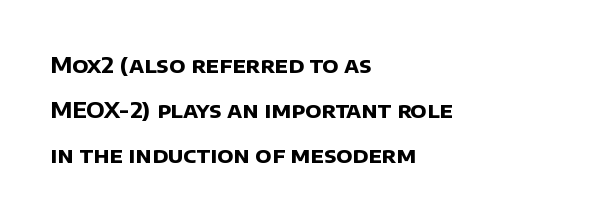
Q: Is the text bold? A: Yes.
Q: Is the text underlined? A: No.
Q: How is the paragraph aligned? A: Left-aligned.
Q: Is the spacing between letters normal or unusually wide? A: Normal.
Q: Is the spacing between lines tight, normal or loose? A: Loose.
